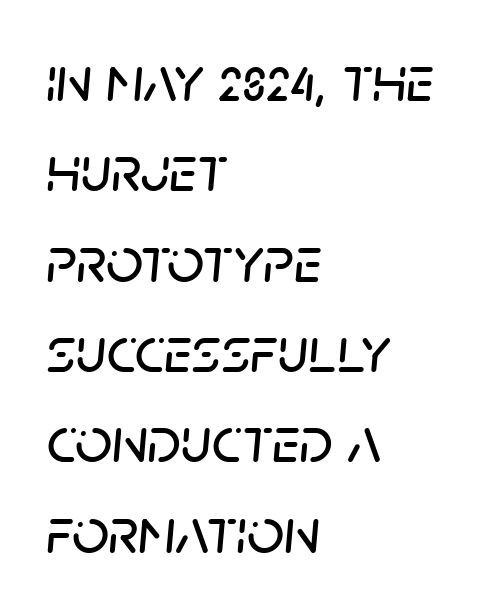
Q: Is the text italic (slanted)? A: Yes, it leans right by about 5 degrees.
Q: Is the text underlined? A: No.
Q: How is the paragraph aligned? A: Left-aligned.
Q: Is the spacing between letters normal or unusually wide? A: Normal.
Q: Is the spacing between lines tight, normal or loose? A: Normal.
Q: Width (condensed, normal, or wide)? A: Normal.
Q: Stroke contrast? A: Low.
Q: x-height? A: Large.
Q: Monospaced? A: No.
